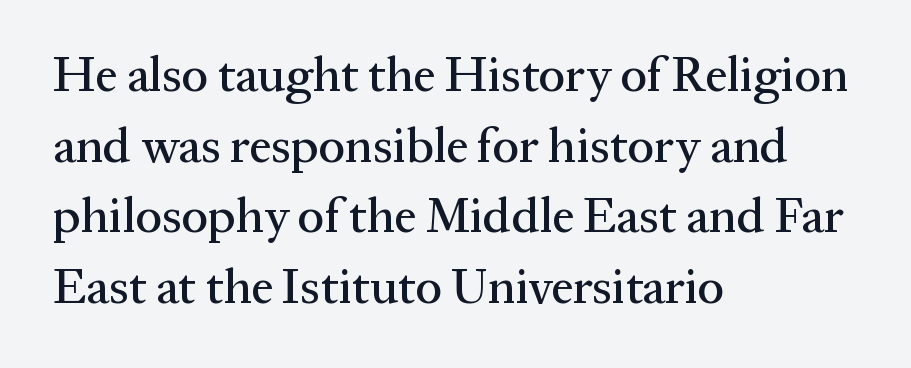
Q: Is the text italic (slanted)? A: No, it is upright.
Q: Is the typeface a serif or a sans-serif typeface? A: Serif.
Q: Is the text underlined? A: No.
Q: How is the paragraph aligned? A: Left-aligned.
Q: Is the spacing between letters normal or unusually wide? A: Normal.
Q: Is the spacing between lines tight, normal or loose? A: Normal.
Q: Width (condensed, normal, or wide)? A: Normal.
Q: Stroke contrast? A: Medium.
Q: x-height? A: Medium.
Q: Monospaced? A: No.
